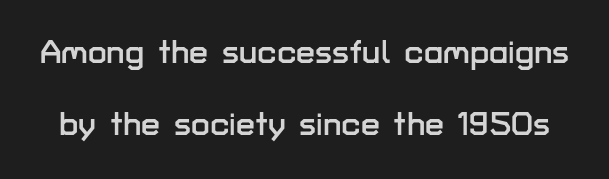
{"serif": "no", "italic": "no", "width": "normal", "stroke_contrast": "low", "x_height": "medium", "monospaced": "no", "underline": "no", "line_spacing": "loose", "line_spacing_ratio": 2.13, "letter_spacing": "normal", "letter_spacing_em": 0.0, "glyph_px": 34}
